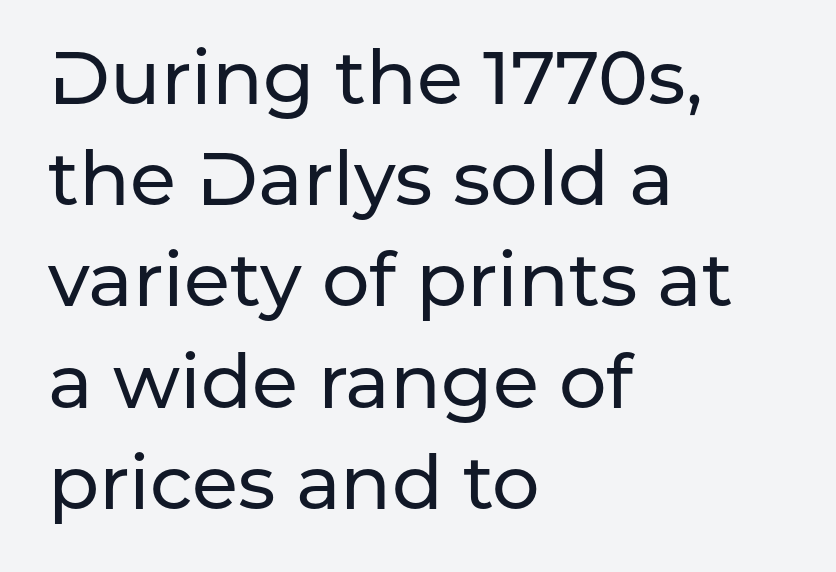
Q: Is the text italic (slanted)? A: No, it is upright.
Q: Is the typeface a serif or a sans-serif typeface? A: Sans-serif.
Q: Is the text underlined? A: No.
Q: How is the paragraph aligned? A: Left-aligned.
Q: Is the spacing between letters normal or unusually wide? A: Normal.
Q: Is the spacing between lines tight, normal or loose? A: Normal.
Q: Width (condensed, normal, or wide)? A: Normal.
Q: Stroke contrast? A: Low.
Q: x-height? A: Medium.
Q: Monospaced? A: No.
